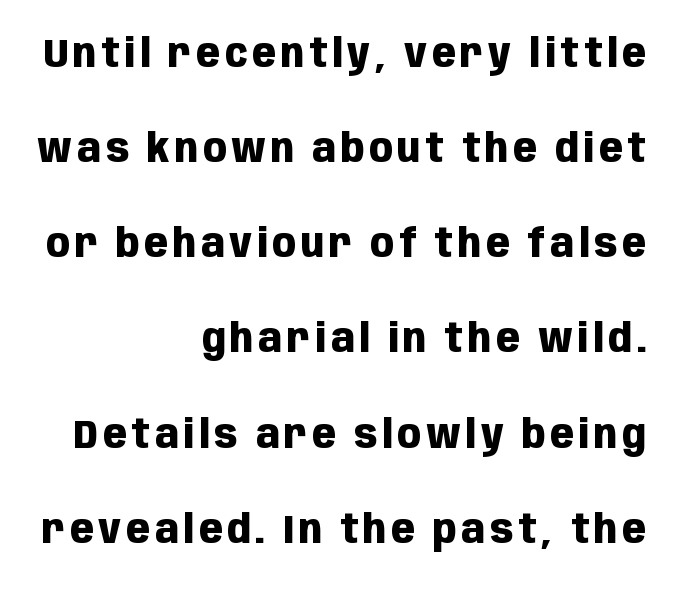
{"serif": "no", "italic": "no", "bold": "yes", "weight": "heavy", "width": "condensed", "stroke_contrast": "low", "x_height": "large", "monospaced": "no", "underline": "no", "align": "right", "line_spacing": "loose", "line_spacing_ratio": 2.44, "glyph_px": 39}
